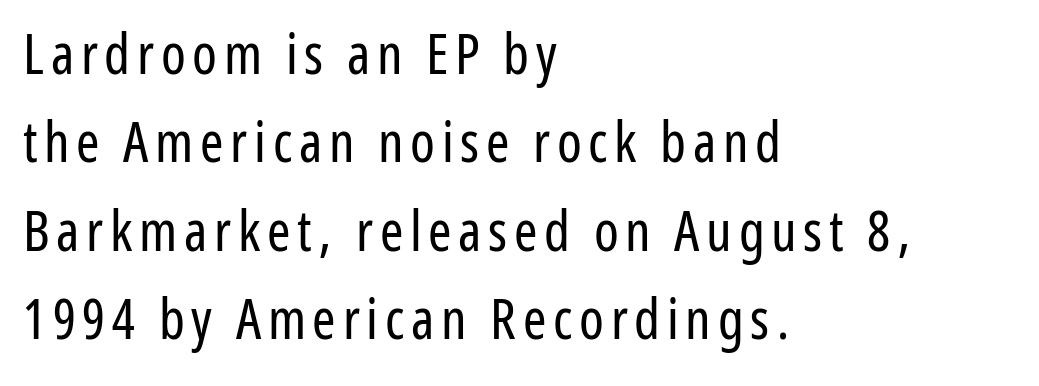
The image shows 56 px regular-weight, condensed sans-serif type, upright; set left-aligned, normal line spacing (1.58x), not underlined; low stroke contrast and a medium x-height.
